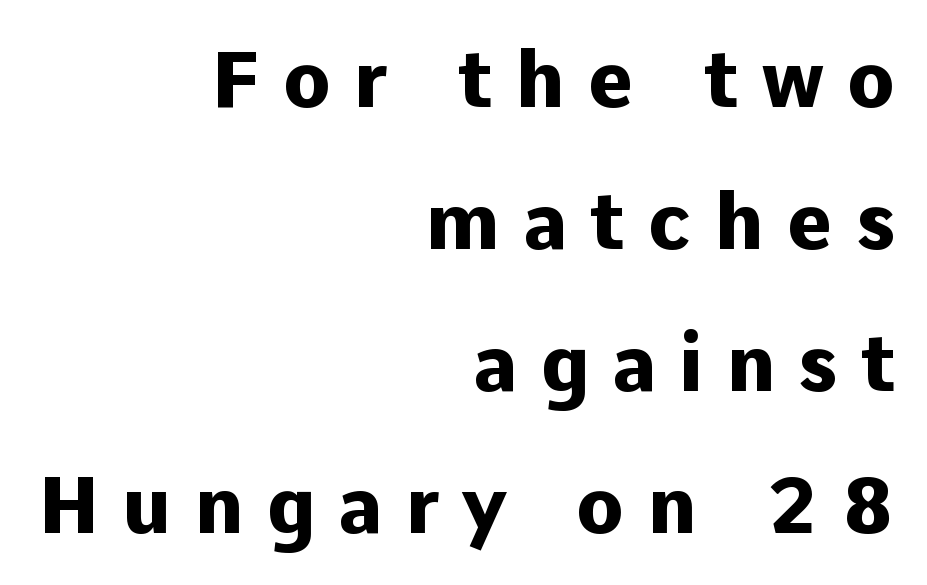
The image shows 78 px heavy sans-serif type, upright; set right-aligned, line spacing 1.82x, unusually wide letter spacing (+0.3 em), not underlined; low stroke contrast and a medium x-height.
